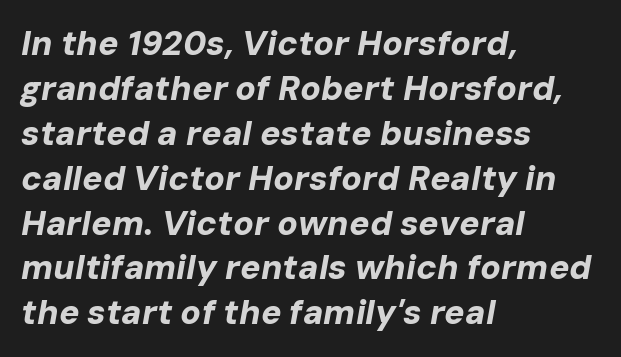
Summary of weight: heavy, a full bold. Descender tails drop into unmarked territory. Character widths vary here, with narrow letters taking less room than wide ones. The designer left line spacing at the default. The lettering tilts uniformly, giving the passage an italic look. Nothing unusual about the tracking: characters are spaced as the font intends.
